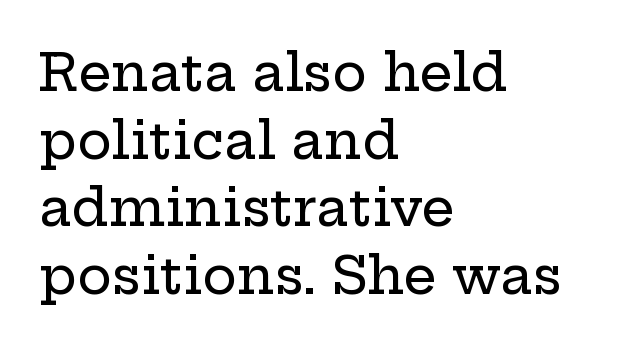
A typesetter would call this proportional, since set widths differ per character. Posture: vertical. Spacing between characters is what you'd get straight out of the box. Does the copy run flush right? No — it runs flush left. The passage shown is typeset with a serif family. This rendering features lettering with no underline.
